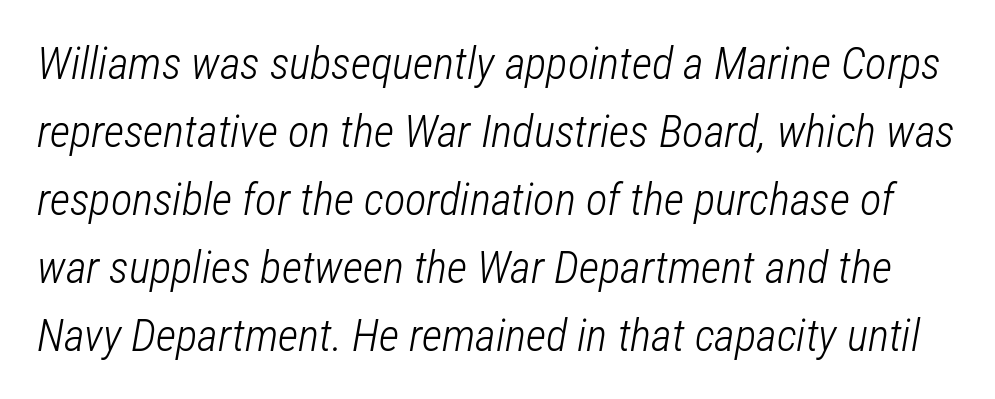
{"italic": "yes", "lean": "right", "slant_degrees": 12, "bold": "no", "weight": "light", "width": "condensed", "stroke_contrast": "low", "x_height": "medium", "monospaced": "no", "underline": "no", "line_spacing": "normal", "line_spacing_ratio": 1.51, "letter_spacing": "normal", "letter_spacing_em": 0.0, "glyph_px": 45}
